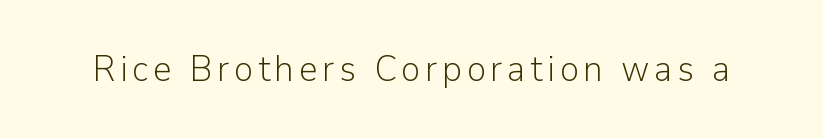
{"serif": "no", "italic": "no", "bold": "no", "weight": "light", "width": "normal", "stroke_contrast": "low", "x_height": "medium", "monospaced": "no", "underline": "no", "glyph_px": 37}
